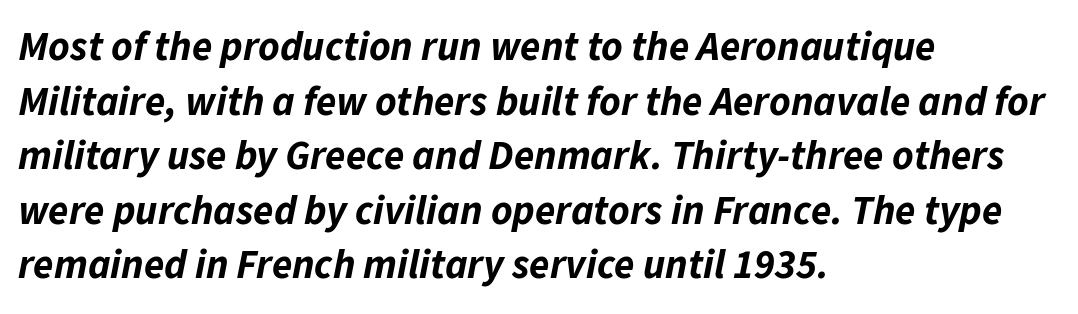
{"italic": "yes", "lean": "right", "slant_degrees": 11, "bold": "yes", "weight": "bold", "width": "normal", "stroke_contrast": "low", "x_height": "medium", "monospaced": "no", "underline": "no", "align": "left", "line_spacing": "normal", "line_spacing_ratio": 1.33, "letter_spacing": "normal", "letter_spacing_em": 0.0, "glyph_px": 41}
